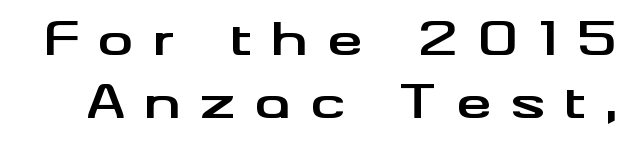
The image shows 45 px bold, wide sans-serif type, upright; set normal line spacing (1.39x), unusually wide letter spacing (+0.42 em), not underlined; medium stroke contrast and a small x-height.
